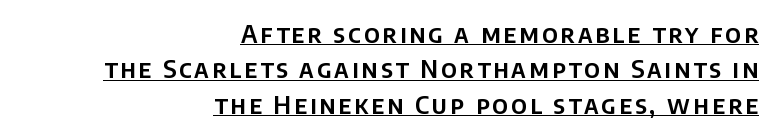
The image shows 25 px text type, upright; set right-aligned, normal line spacing (1.42x), underlined.
